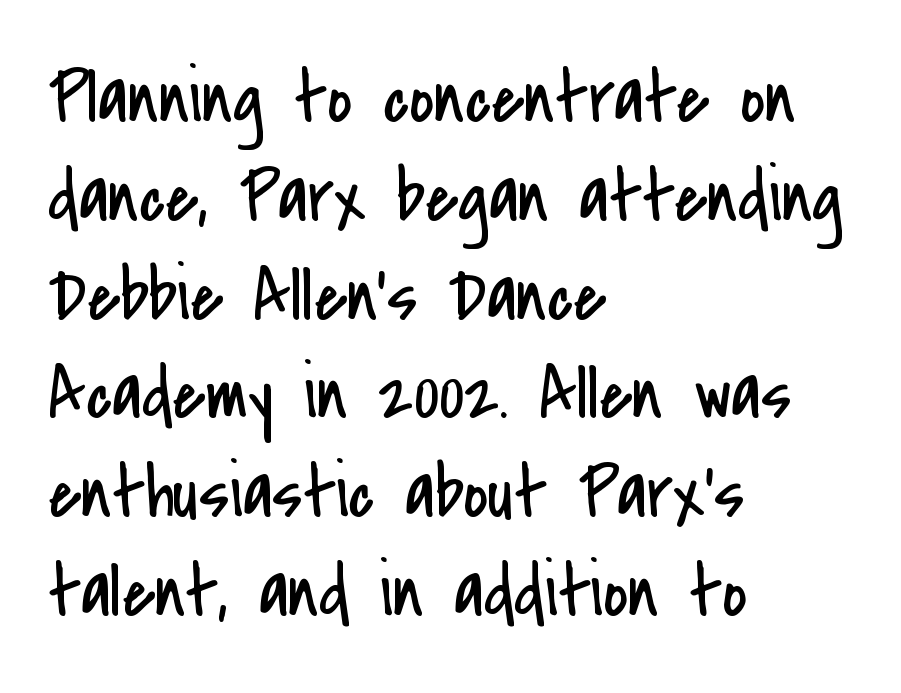
Q: Is the text bold? A: No.
Q: Is the text italic (slanted)? A: No, it is upright.
Q: Is the typeface a serif or a sans-serif typeface? A: Sans-serif.
Q: Is the text underlined? A: No.
Q: How is the paragraph aligned? A: Left-aligned.
Q: Is the spacing between letters normal or unusually wide? A: Normal.
Q: Is the spacing between lines tight, normal or loose? A: Normal.
Q: Width (condensed, normal, or wide)? A: Condensed.
Q: Stroke contrast? A: Low.
Q: x-height? A: Small.
Q: Monospaced? A: No.
